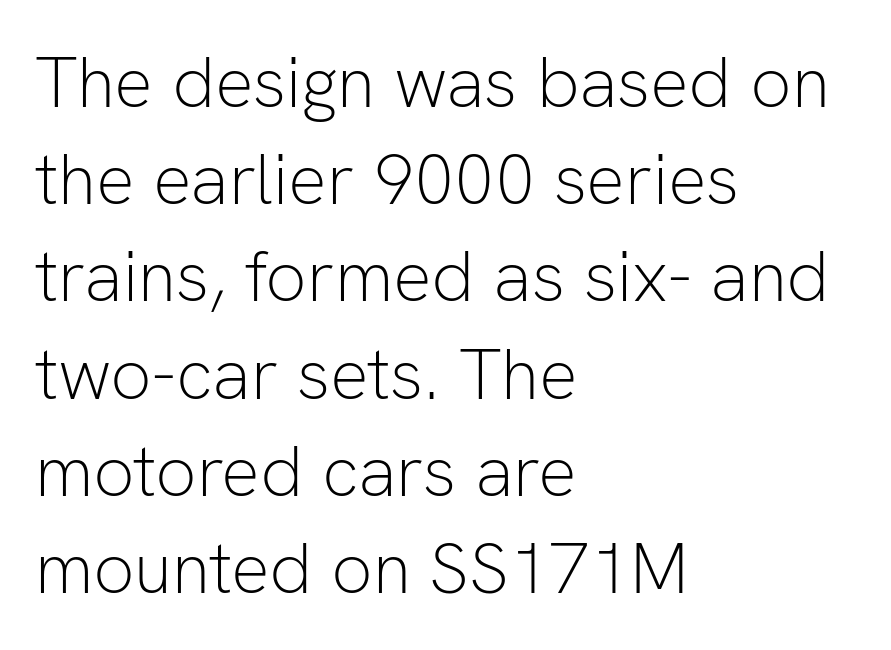
The image shows 72 px light sans-serif type, upright; set left-aligned, normal line spacing (1.35x), normal letter spacing, not underlined; low stroke contrast and a medium x-height.
